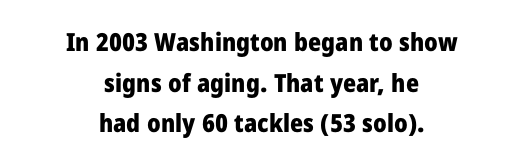
The image shows 25 px bold type, upright; set centered, normal line spacing (1.63x), normal letter spacing, not underlined.
